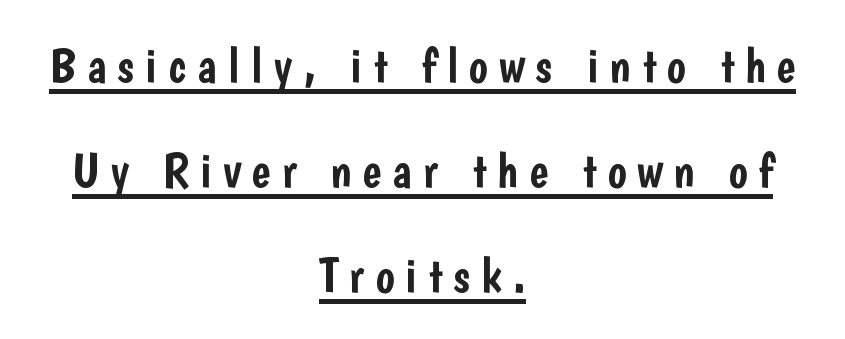
The image shows 50 px condensed sans-serif type, upright; set centered, loose line spacing (2.1x), unusually wide letter spacing (+0.22 em), underlined; low stroke contrast and a medium x-height.
